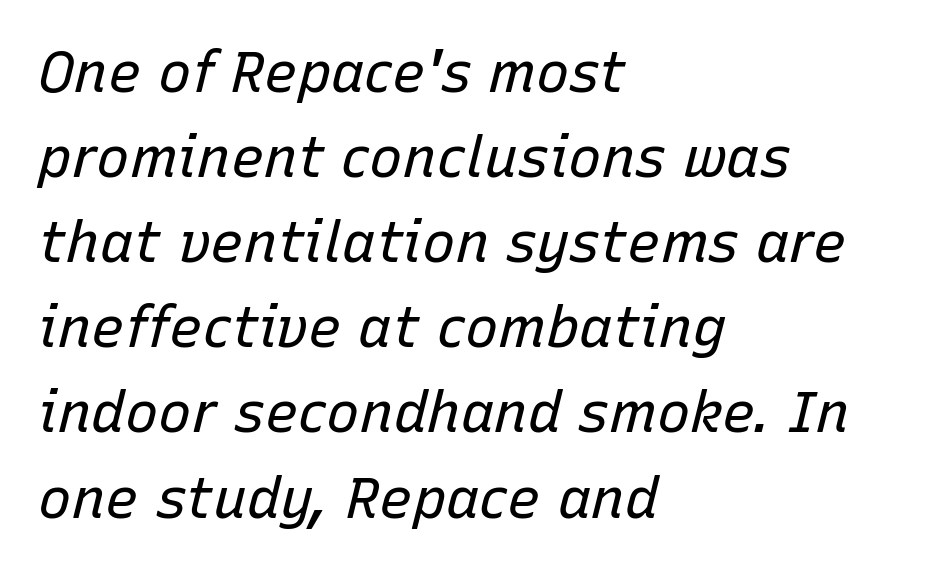
{"italic": "yes", "lean": "right", "slant_degrees": 15, "bold": "no", "weight": "regular", "width": "normal", "stroke_contrast": "low", "x_height": "medium", "monospaced": "no", "underline": "no", "align": "left", "line_spacing": "normal", "line_spacing_ratio": 1.52, "letter_spacing": "normal", "letter_spacing_em": 0.0, "glyph_px": 56}
